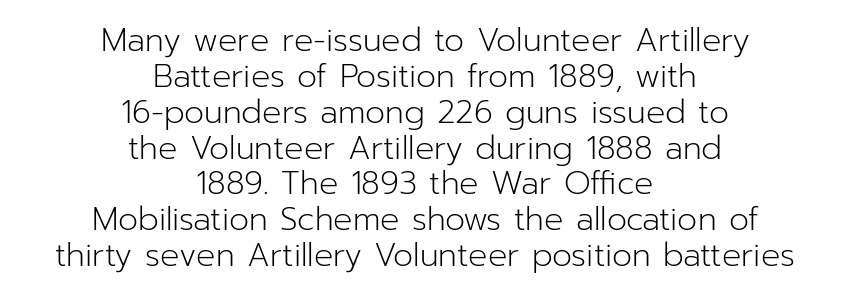
{"serif": "no", "italic": "no", "bold": "no", "weight": "light", "width": "normal", "stroke_contrast": "low", "x_height": "medium", "monospaced": "no", "underline": "no", "align": "center", "line_spacing": "tight", "line_spacing_ratio": 1.12, "letter_spacing": "normal", "letter_spacing_em": 0.0, "glyph_px": 32}
